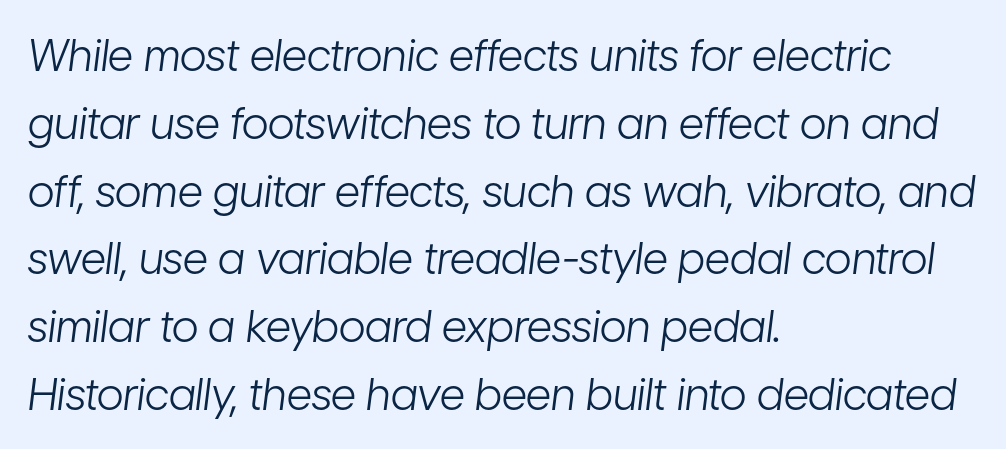
{"italic": "yes", "lean": "right", "slant_degrees": 7, "bold": "no", "weight": "light", "width": "condensed", "stroke_contrast": "low", "x_height": "medium", "monospaced": "no", "underline": "no", "align": "left", "line_spacing": "normal", "line_spacing_ratio": 1.54, "letter_spacing": "normal", "letter_spacing_em": 0.0, "glyph_px": 44}
